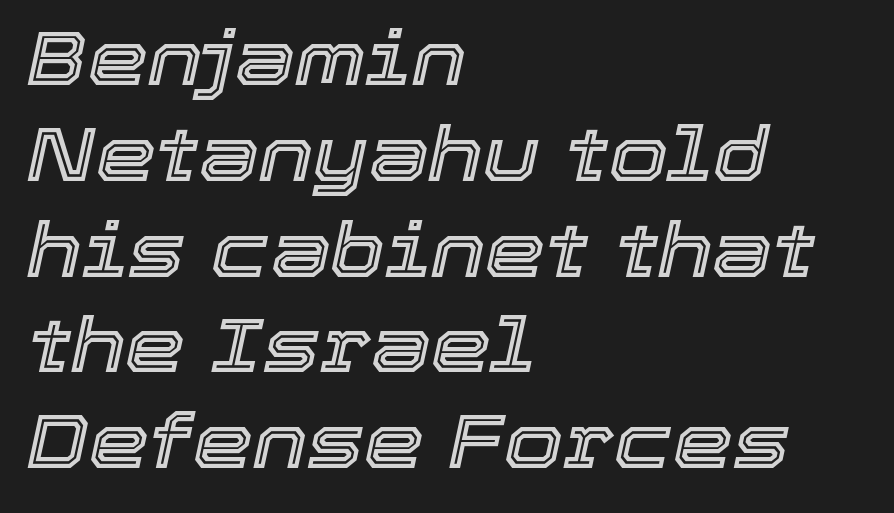
{"italic": "yes", "lean": "right", "slant_degrees": 12, "width": "normal", "x_height": "medium", "monospaced": "no", "underline": "no", "align": "left", "line_spacing": "normal", "line_spacing_ratio": 1.26, "letter_spacing": "normal", "letter_spacing_em": 0.0, "glyph_px": 76}
